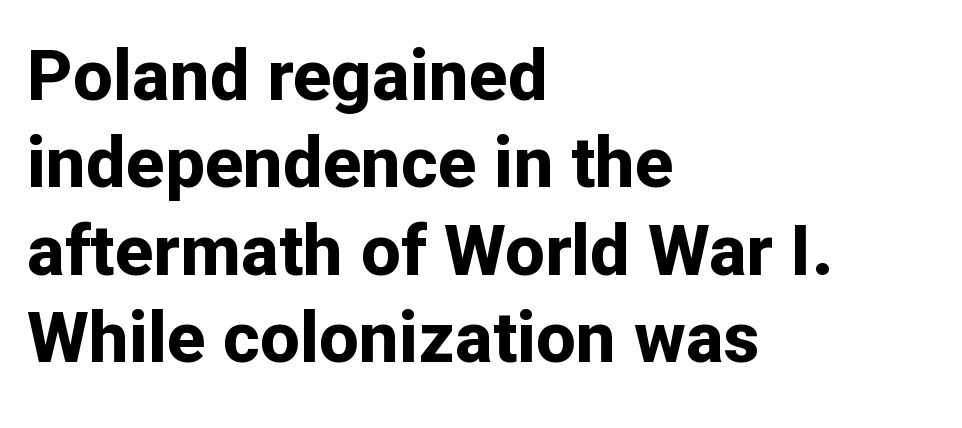
The characters look thick and weighty, a clear bold. The passage shown is typeset with a sans-serif family. A typesetter would mark this as roman, not italic. This rendering leaves character spacing at its baseline value. Glance below the letters and you will spot only blank space.
